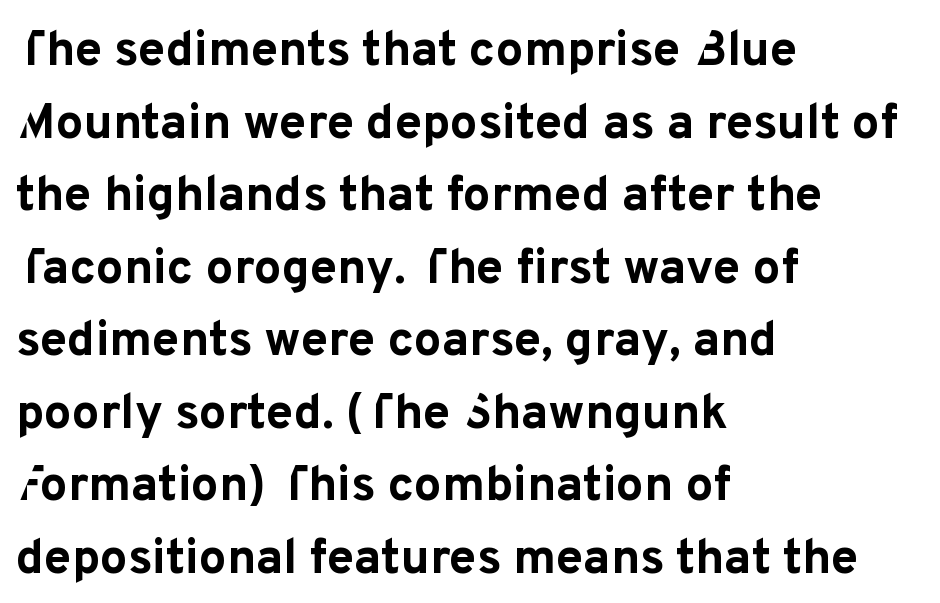
Successive baselines arrive at the customary interval. Has an underline been added? It has not. Examine the stroke ends and you'll find no serifs. Is this a fixed-width face? No — the glyphs have proportional, varying widths. The type is set solid horizontally, with unmodified tracking. Posture: straight, roman, zero tilt.
